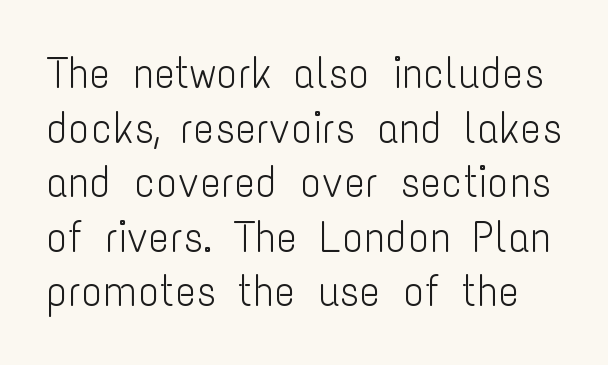
{"serif": "no", "italic": "no", "bold": "no", "weight": "light", "width": "condensed", "stroke_contrast": "low", "x_height": "medium", "monospaced": "no", "underline": "no", "line_spacing_ratio": 1.24, "letter_spacing": "normal", "letter_spacing_em": 0.0, "glyph_px": 44}
